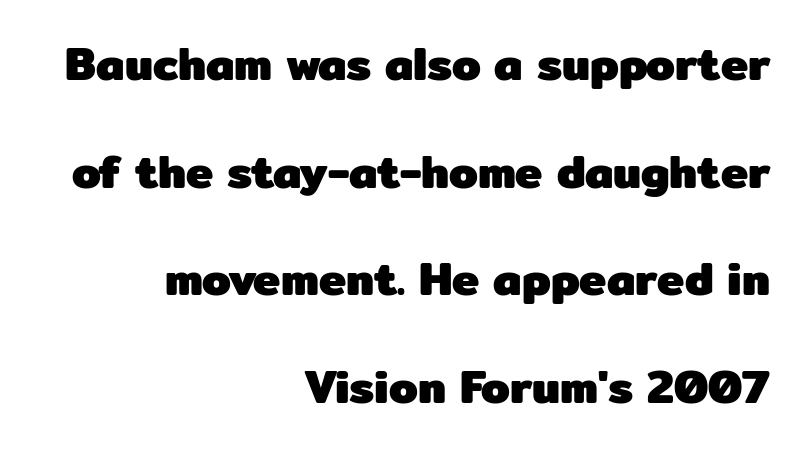
Glyph-to-glyph distance matches everyday printed text. Each letter keeps its own natural width here, so spacing adapts to shape. Rule under the text: the space is simply empty. Every stem runs plumb, perpendicular to the baseline. In CSS terms this would be text-align: right.
